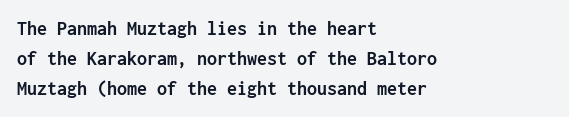
Q: Is the text bold? A: Yes.
Q: Is the text italic (slanted)? A: No, it is upright.
Q: Is the text underlined? A: No.
Q: How is the paragraph aligned? A: Left-aligned.
Q: Is the spacing between letters normal or unusually wide? A: Normal.
Q: Is the spacing between lines tight, normal or loose? A: Normal.
